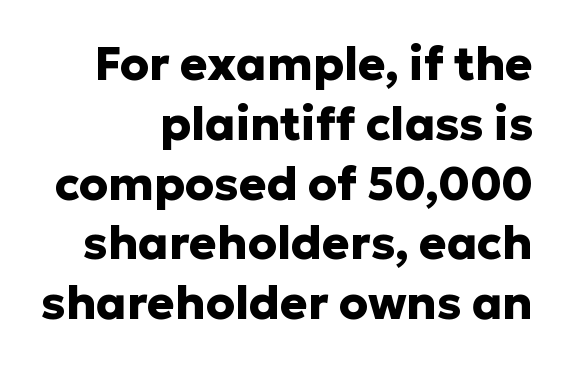
Underline: absent. Standard letterfit; no display-style spreading of the glyphs. The face used here is proportionally spaced, like ordinary book or web type. A typesetter would call this leading conventional body-copy spacing.
